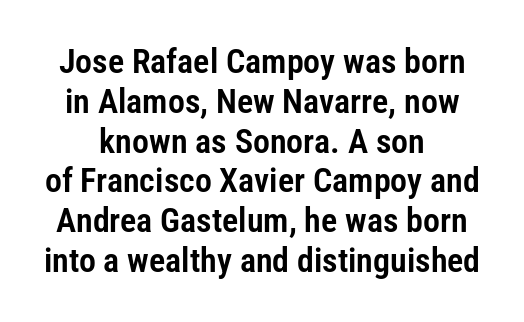
{"serif": "no", "italic": "no", "width": "condensed", "stroke_contrast": "low", "x_height": "medium", "monospaced": "no", "underline": "no", "align": "center", "line_spacing_ratio": 1.17, "letter_spacing": "normal", "letter_spacing_em": 0.0, "glyph_px": 34}
